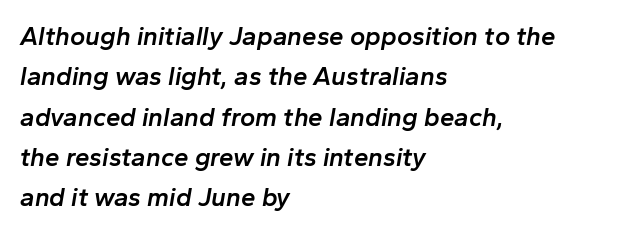
{"italic": "yes", "lean": "right", "slant_degrees": 10, "bold": "semi", "underline": "no", "align": "left", "line_spacing": "normal", "line_spacing_ratio": 1.55, "letter_spacing": "normal", "letter_spacing_em": 0.0, "glyph_px": 26}
